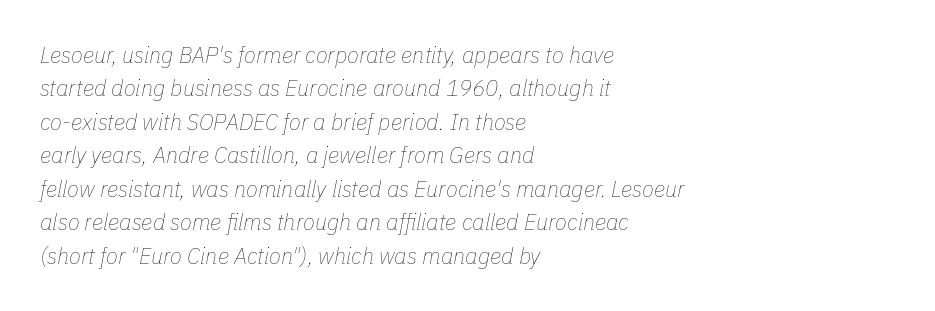
Only glyphs here, with clear space below each row. These lines keep a tight, regular rhythm from letter to letter. Rows of type keep a routine distance in the vertical direction. Summary of weight: not heavy and not bold.
